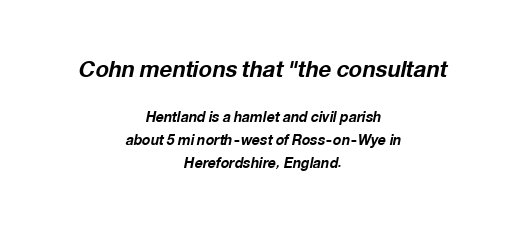
Rows of type keep a routine distance in the vertical direction. A typesetter would mark this as italic. Inter-character spacing is left at the font's built-in metrics. Type without underlining. Scale decreases going downward across the two blocks.
